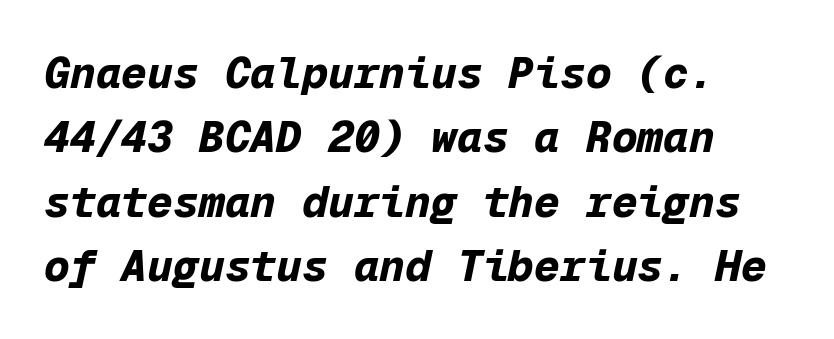
Q: Is the text bold? A: Yes.
Q: Is the text italic (slanted)? A: Yes, it leans right by about 12 degrees.
Q: Is the text underlined? A: No.
Q: How is the paragraph aligned? A: Left-aligned.
Q: Is the spacing between letters normal or unusually wide? A: Normal.
Q: Is the spacing between lines tight, normal or loose? A: Normal.
Q: Width (condensed, normal, or wide)? A: Normal.
Q: Stroke contrast? A: Low.
Q: x-height? A: Medium.
Q: Monospaced? A: Yes.
